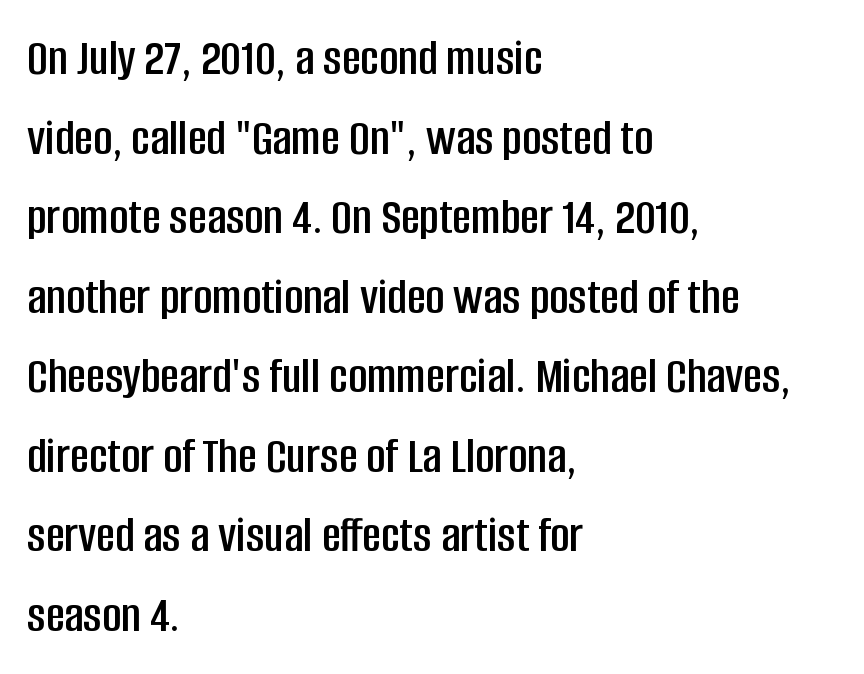
Q: Is the text italic (slanted)? A: No, it is upright.
Q: Is the typeface a serif or a sans-serif typeface? A: Sans-serif.
Q: Is the text underlined? A: No.
Q: How is the paragraph aligned? A: Left-aligned.
Q: Is the spacing between letters normal or unusually wide? A: Normal.
Q: Is the spacing between lines tight, normal or loose? A: Normal.
Q: Width (condensed, normal, or wide)? A: Condensed.
Q: Stroke contrast? A: Low.
Q: x-height? A: Large.
Q: Monospaced? A: No.
